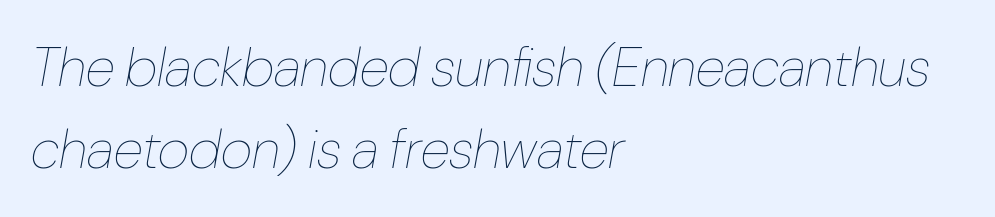
Plain, unruled lines of type. The lettering tilts uniformly, giving the passage an italic look. Is the type heavy? It reads as light-to-regular instead. A typesetter would call this zero additional tracking.
